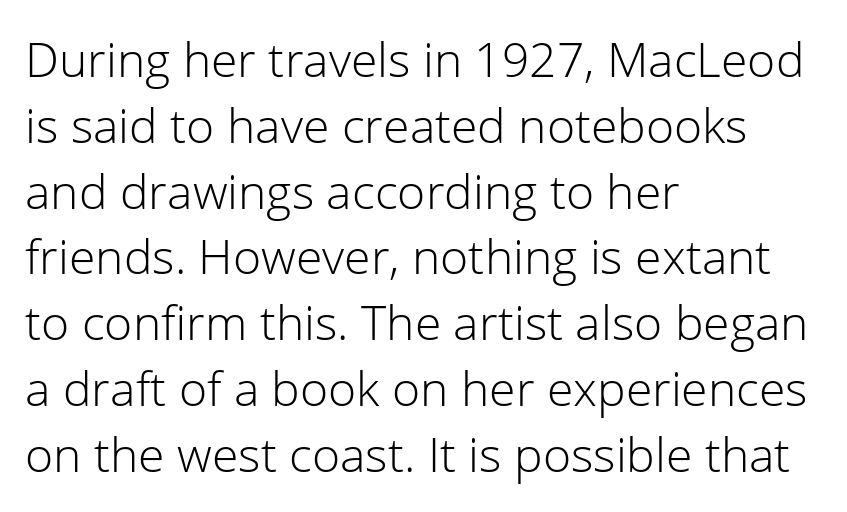
{"serif": "no", "italic": "no", "bold": "no", "weight": "light", "width": "normal", "stroke_contrast": "low", "x_height": "medium", "monospaced": "no", "underline": "no", "align": "left", "line_spacing": "normal", "line_spacing_ratio": 1.37, "letter_spacing": "normal", "letter_spacing_em": 0.0, "glyph_px": 48}
